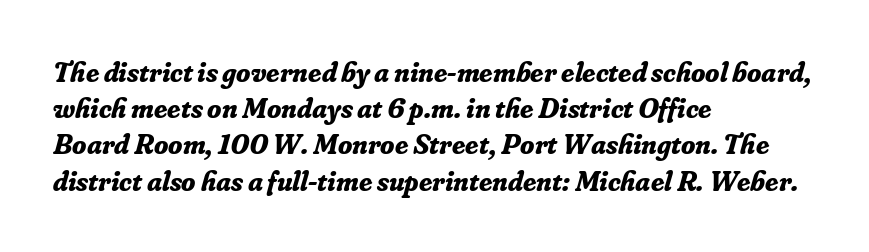
Q: Is the text bold? A: Yes.
Q: Is the text italic (slanted)? A: Yes, it leans right by about 16 degrees.
Q: Is the typeface a serif or a sans-serif typeface? A: Serif.
Q: Is the text underlined? A: No.
Q: How is the paragraph aligned? A: Left-aligned.
Q: Is the spacing between letters normal or unusually wide? A: Normal.
Q: Is the spacing between lines tight, normal or loose? A: Normal.
Q: Width (condensed, normal, or wide)? A: Normal.
Q: Stroke contrast? A: Low.
Q: x-height? A: Small.
Q: Monospaced? A: No.
